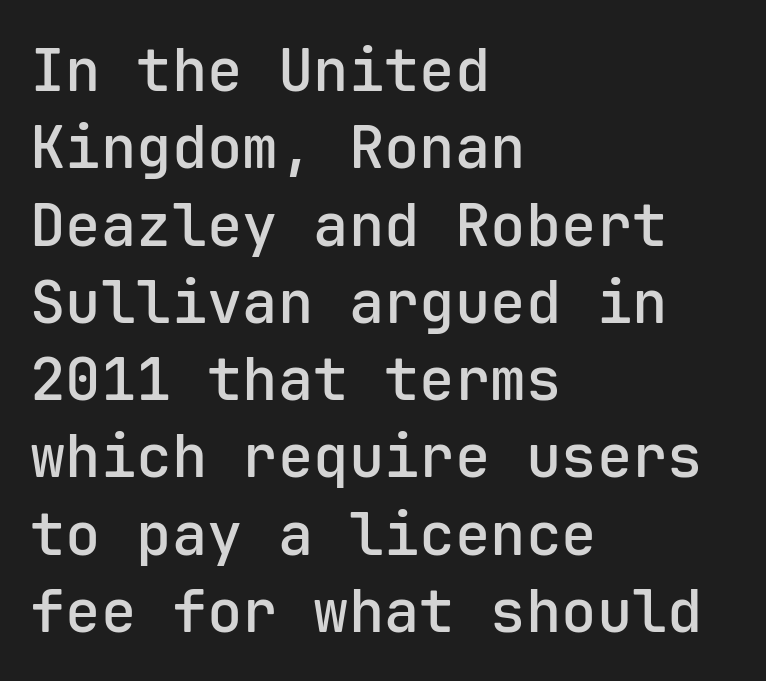
{"serif": "no", "italic": "no", "bold": "semi", "weight": "semibold", "width": "normal", "stroke_contrast": "low", "x_height": "medium", "monospaced": "yes", "underline": "no", "align": "left", "line_spacing": "normal", "line_spacing_ratio": 1.31, "letter_spacing": "normal", "letter_spacing_em": 0.0, "glyph_px": 59}
